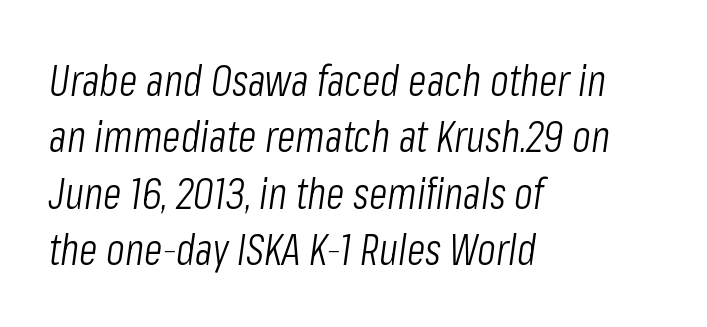
The text carries the slant typical of an italic or oblique font. Varying glyph widths throughout — classic text-font behaviour. Vertical stems look standard width or narrower in stroke. Decoration check: the copy has no underline.
